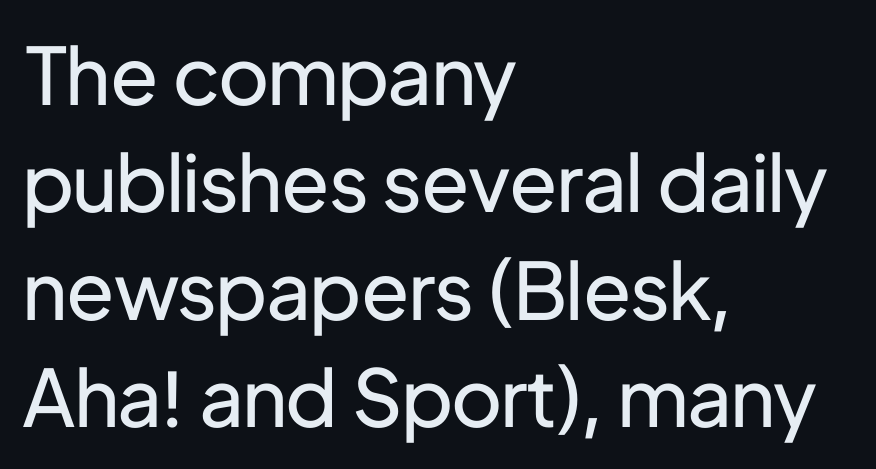
{"serif": "no", "italic": "no", "bold": "no", "weight": "regular", "width": "normal", "stroke_contrast": "low", "x_height": "medium", "monospaced": "no", "underline": "no", "align": "left", "line_spacing": "normal", "line_spacing_ratio": 1.36, "letter_spacing": "normal", "letter_spacing_em": 0.0, "glyph_px": 79}
